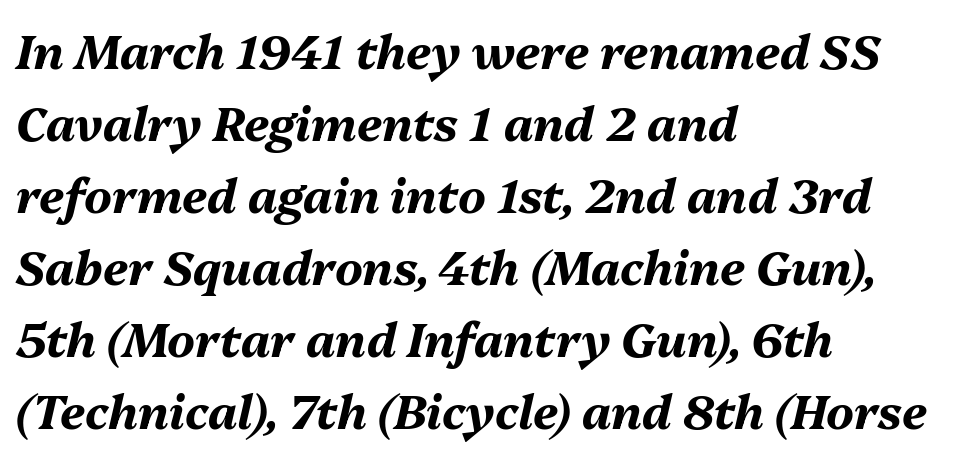
The image shows 47 px bold type, italic (leaning right); set left-aligned, normal line spacing (1.53x), normal letter spacing, not underlined; medium stroke contrast and a medium x-height.
